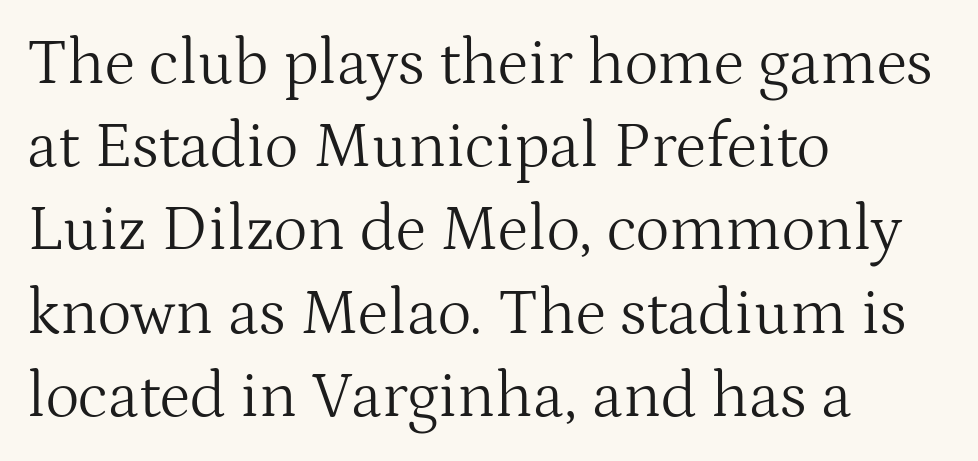
{"serif": "yes", "italic": "no", "bold": "no", "weight": "light", "width": "normal", "stroke_contrast": "medium", "x_height": "medium", "monospaced": "no", "underline": "no", "align": "left", "line_spacing": "normal", "line_spacing_ratio": 1.28, "letter_spacing": "normal", "letter_spacing_em": 0.0, "glyph_px": 65}
